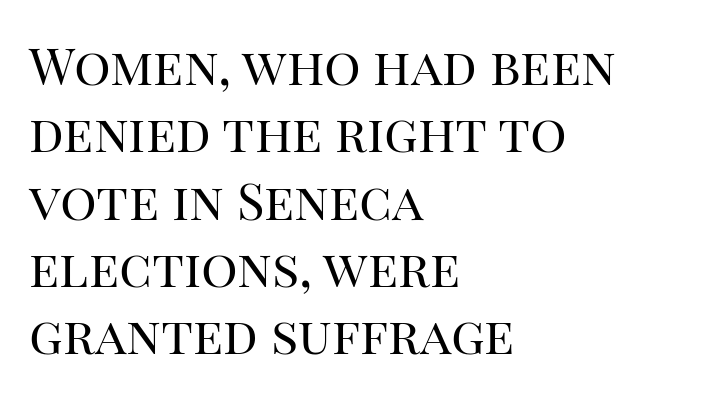
{"serif": "yes", "italic": "no", "bold": "no", "weight": "regular", "width": "normal", "stroke_contrast": "high", "x_height": "large", "monospaced": "no", "underline": "no", "align": "left", "line_spacing": "normal", "line_spacing_ratio": 1.32, "letter_spacing": "normal", "letter_spacing_em": 0.0, "glyph_px": 51}
